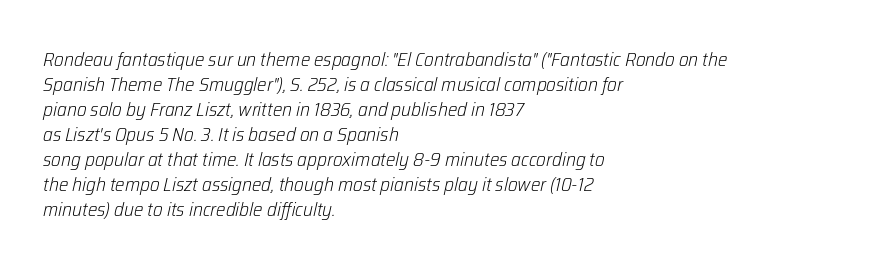
{"italic": "yes", "lean": "right", "slant_degrees": 12, "bold": "no", "underline": "no", "align": "left", "line_spacing": "normal", "line_spacing_ratio": 1.25, "letter_spacing": "normal", "letter_spacing_em": 0.0, "glyph_px": 20}
